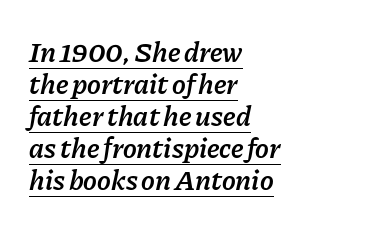
Does a line run under the words? Yes, clearly. Rows of type sit shoulder to shoulder in the vertical direction. Looking at the ascenders, they clearly lean. These lines are rendered in a variable-pitch font.
